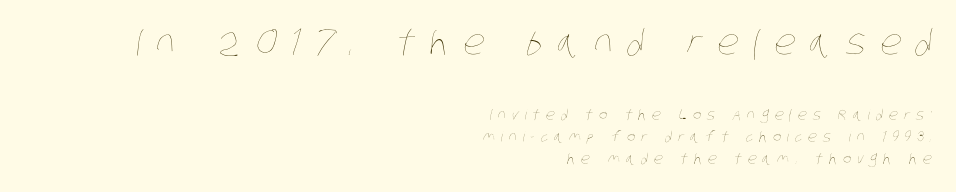
Q: Is the text bold? A: No.
Q: Is the text underlined? A: No.
Q: How is the paragraph aligned? A: Right-aligned.
Q: Is the spacing between letters normal or unusually wide? A: Unusually wide.
Q: Is the spacing between lines tight, normal or loose? A: Normal.
Q: Which block of text is set in a larger size, the first (top) or the second (bottom)? A: The first (top) one.
Q: Width (condensed, normal, or wide)? A: Condensed.
Q: Stroke contrast? A: Low.
Q: x-height? A: Large.
Q: Monospaced? A: No.
